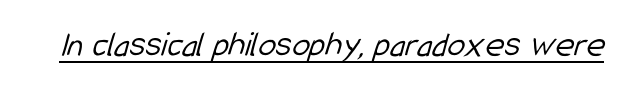
{"serif": "no", "bold": "no", "weight": "light", "width": "condensed", "stroke_contrast": "low", "x_height": "medium", "monospaced": "no", "underline": "yes", "letter_spacing": "normal", "letter_spacing_em": 0.0, "glyph_px": 36}
